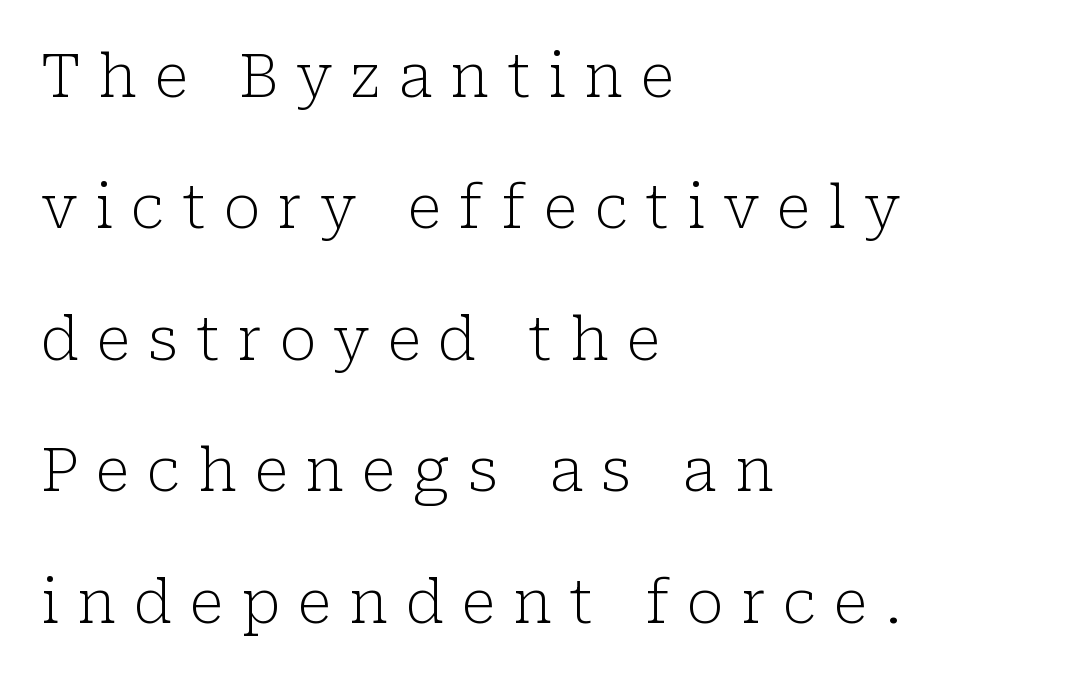
Q: Is the text bold? A: No.
Q: Is the text italic (slanted)? A: No, it is upright.
Q: Is the typeface a serif or a sans-serif typeface? A: Serif.
Q: Is the text underlined? A: No.
Q: How is the paragraph aligned? A: Left-aligned.
Q: Is the spacing between letters normal or unusually wide? A: Unusually wide.
Q: Is the spacing between lines tight, normal or loose? A: Loose.
Q: Width (condensed, normal, or wide)? A: Normal.
Q: Stroke contrast? A: Low.
Q: x-height? A: Medium.
Q: Monospaced? A: No.
